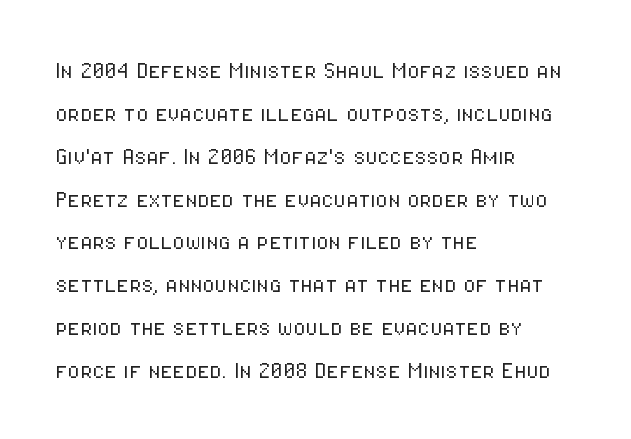
Q: Is the text bold? A: No.
Q: Is the text italic (slanted)? A: No, it is upright.
Q: Is the typeface a serif or a sans-serif typeface? A: Sans-serif.
Q: Is the text underlined? A: No.
Q: How is the paragraph aligned? A: Left-aligned.
Q: Is the spacing between letters normal or unusually wide? A: Normal.
Q: Is the spacing between lines tight, normal or loose? A: Normal.
Q: Width (condensed, normal, or wide)? A: Condensed.
Q: Stroke contrast? A: Low.
Q: x-height? A: Medium.
Q: Monospaced? A: No.
